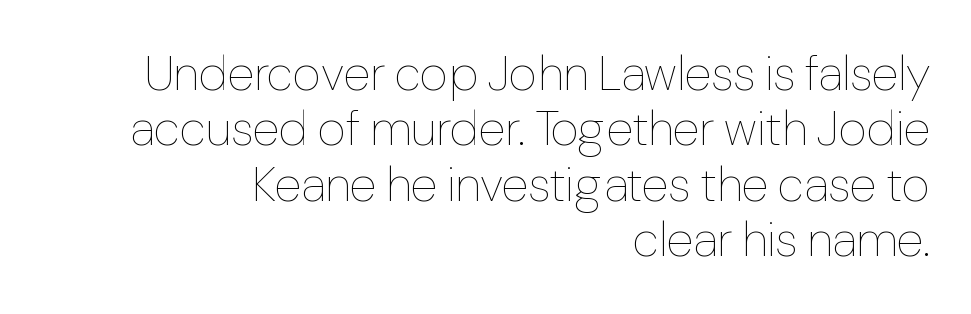
The image shows 49 px thin type, upright; set right-aligned, tight line spacing (1.13x), normal letter spacing, not underlined; low stroke contrast and a medium x-height.
